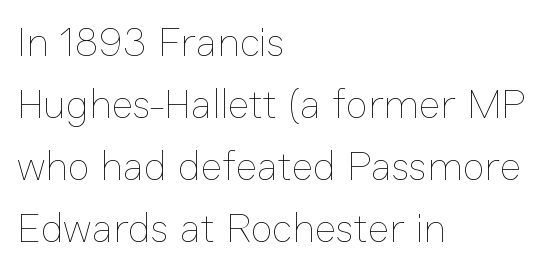
Q: Is the text bold? A: No.
Q: Is the text italic (slanted)? A: No, it is upright.
Q: Is the text underlined? A: No.
Q: How is the paragraph aligned? A: Left-aligned.
Q: Is the spacing between letters normal or unusually wide? A: Normal.
Q: Is the spacing between lines tight, normal or loose? A: Normal.
Q: Width (condensed, normal, or wide)? A: Normal.
Q: Stroke contrast? A: Low.
Q: x-height? A: Medium.
Q: Monospaced? A: No.
